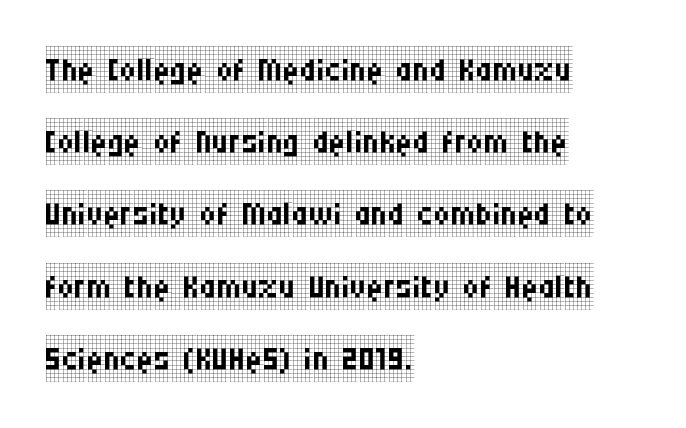
{"serif": "yes", "italic": "no", "bold": "no", "weight": "regular", "width": "condensed", "stroke_contrast": "low", "x_height": "large", "monospaced": "no", "underline": "no", "align": "left", "line_spacing": "normal", "line_spacing_ratio": 1.57, "letter_spacing": "normal", "letter_spacing_em": 0.0, "glyph_px": 46}
